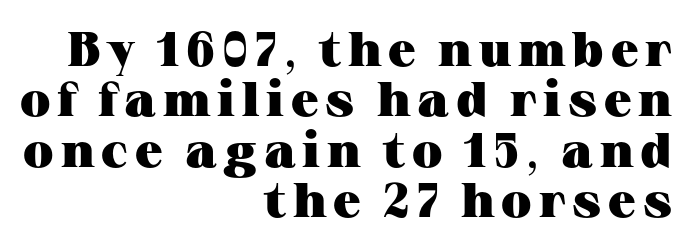
{"serif": "yes", "italic": "no", "bold": "yes", "weight": "heavy", "width": "wide", "stroke_contrast": "medium", "x_height": "medium", "monospaced": "no", "underline": "no", "align": "right", "line_spacing": "tight", "line_spacing_ratio": 1.03, "glyph_px": 49}
